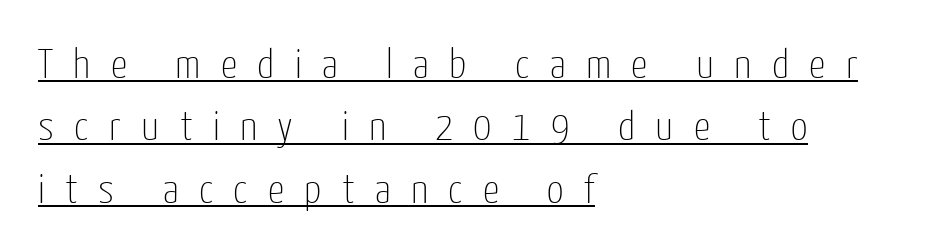
The image shows 41 px thin, condensed sans-serif type, upright; set left-aligned, normal line spacing (1.52x), unusually wide letter spacing (+0.5 em), underlined; low stroke contrast and a medium x-height.
